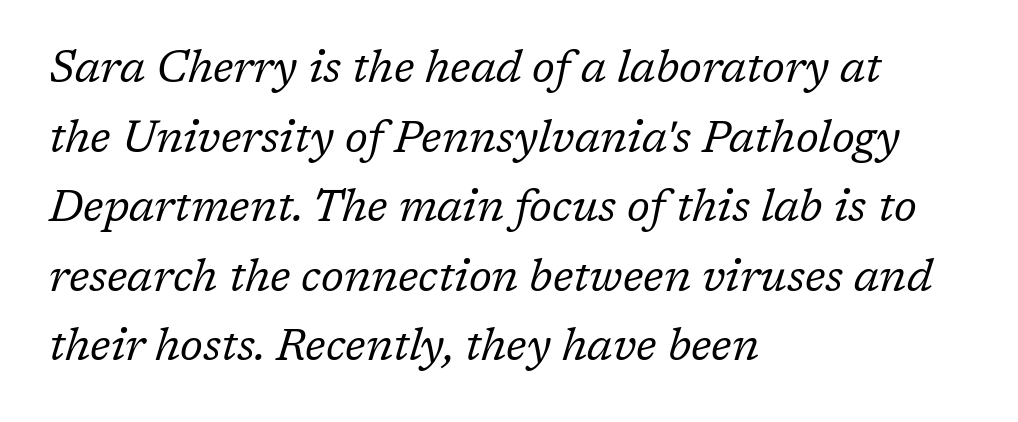
The image shows 44 px regular-weight serif type, italic (leaning right); set left-aligned, normal line spacing (1.58x), normal letter spacing, not underlined; low stroke contrast and a medium x-height.
